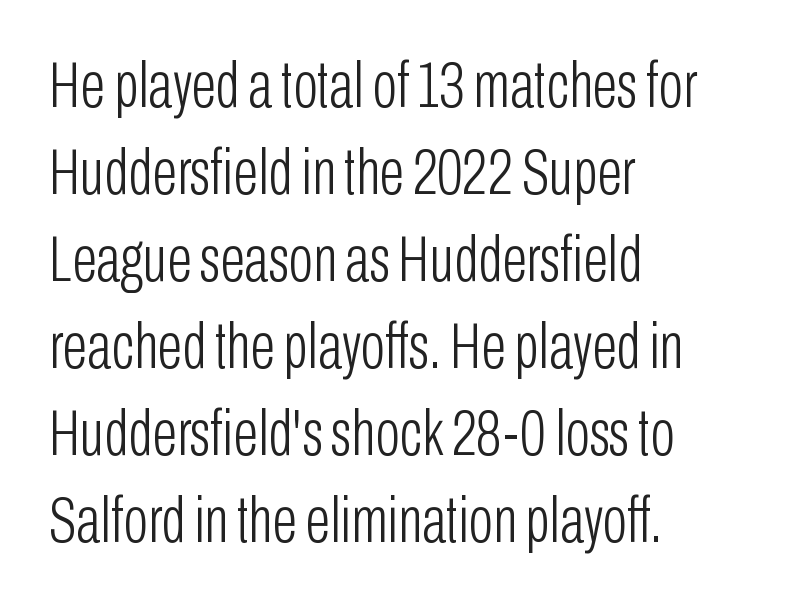
The lines sit at an ordinary, default distance from one another. Compared with a centered layout, this one pins lines to the left instead. Check under the words: just untouched page. Proportional: the letters do not fall into vertical columns.
